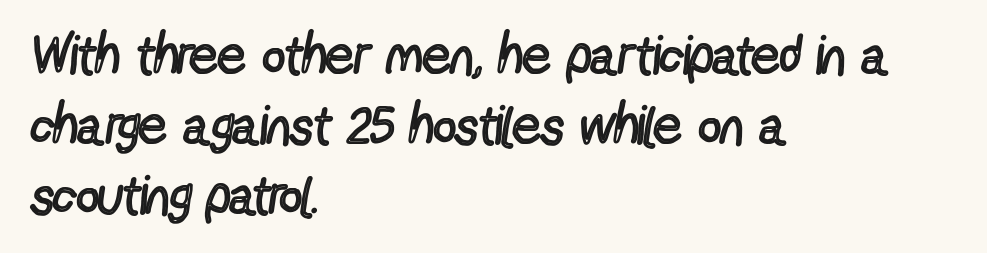
Q: Is the text bold? A: No.
Q: Is the typeface a serif or a sans-serif typeface? A: Sans-serif.
Q: Is the text underlined? A: No.
Q: How is the paragraph aligned? A: Left-aligned.
Q: Is the spacing between letters normal or unusually wide? A: Normal.
Q: Is the spacing between lines tight, normal or loose? A: Normal.
Q: Width (condensed, normal, or wide)? A: Condensed.
Q: x-height? A: Medium.
Q: Monospaced? A: No.
